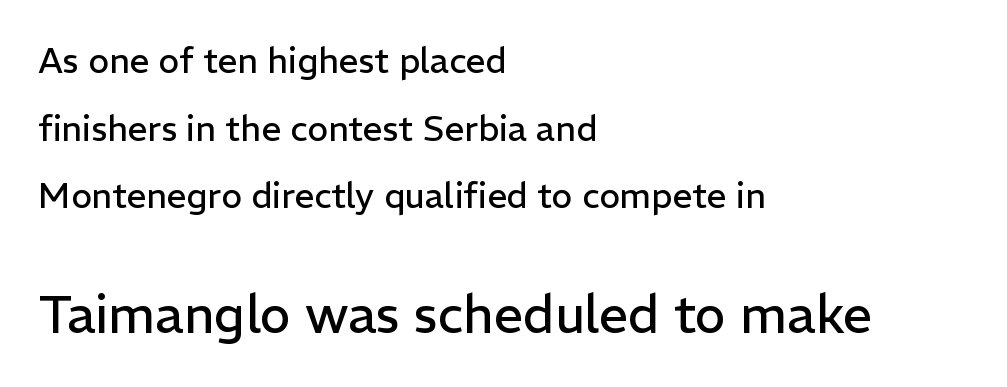
The image shows 52 px regular-weight sans-serif type, upright; set left-aligned, loose line spacing (1.93x), normal letter spacing, not underlined; the second (bottom) block is 1.49x larger; low stroke contrast and a medium x-height.
